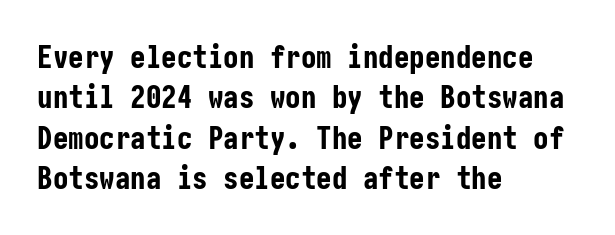
Q: Is the text bold? A: Yes.
Q: Is the text italic (slanted)? A: No, it is upright.
Q: Is the typeface a serif or a sans-serif typeface? A: Sans-serif.
Q: Is the text underlined? A: No.
Q: How is the paragraph aligned? A: Left-aligned.
Q: Is the spacing between letters normal or unusually wide? A: Normal.
Q: Is the spacing between lines tight, normal or loose? A: Normal.
Q: Width (condensed, normal, or wide)? A: Condensed.
Q: Stroke contrast? A: Low.
Q: x-height? A: Medium.
